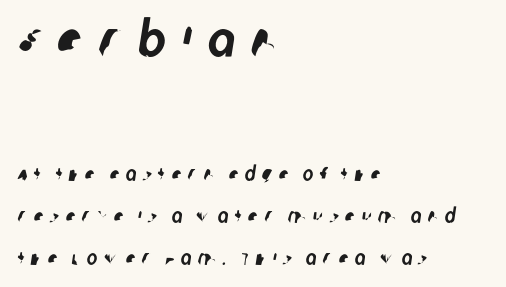
The image shows 51 px condensed sans-serif type; set left-aligned, loose line spacing (2.1x), unusually wide letter spacing (+0.32 em), not underlined; the first (top) block is 2.55x larger; low stroke contrast and a large x-height.
